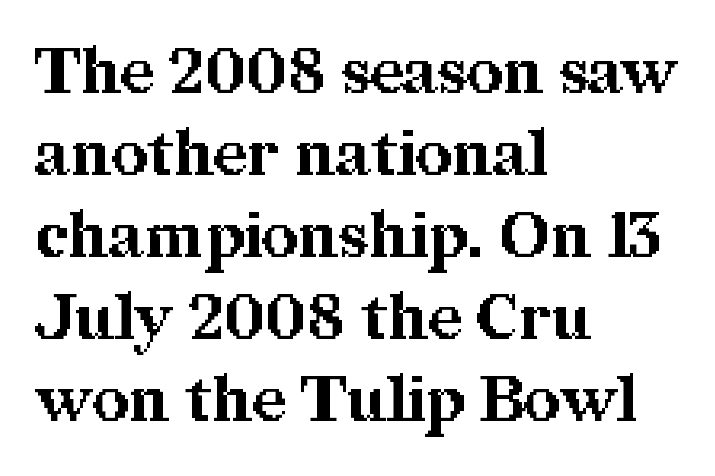
Q: Is the text bold? A: Yes.
Q: Is the text italic (slanted)? A: No, it is upright.
Q: Is the typeface a serif or a sans-serif typeface? A: Serif.
Q: Is the text underlined? A: No.
Q: How is the paragraph aligned? A: Left-aligned.
Q: Is the spacing between letters normal or unusually wide? A: Normal.
Q: Is the spacing between lines tight, normal or loose? A: Normal.
Q: Width (condensed, normal, or wide)? A: Normal.
Q: Stroke contrast? A: Medium.
Q: x-height? A: Medium.
Q: Monospaced? A: No.
